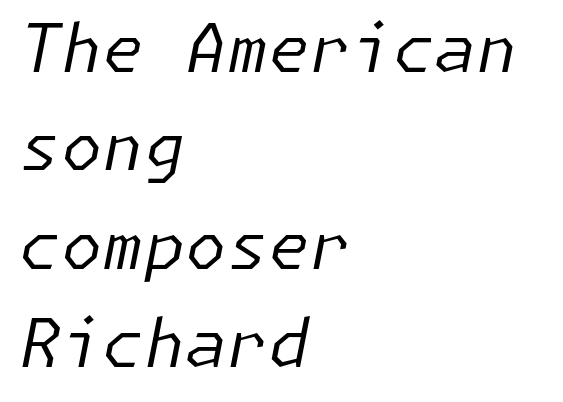
The image shows 67 px regular-weight type, italic (leaning right); set left-aligned, normal line spacing (1.47x), normal letter spacing, not underlined; low stroke contrast and a medium x-height.
